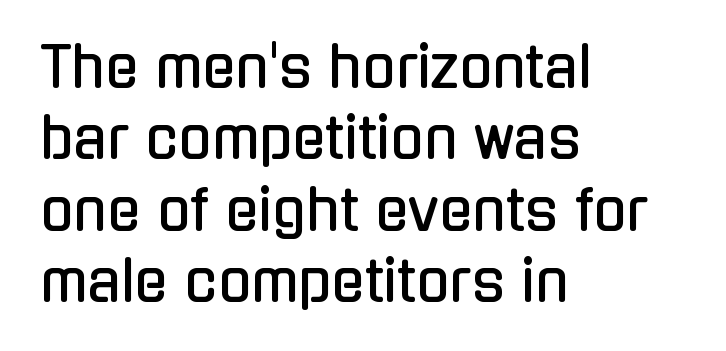
{"serif": "no", "italic": "no", "width": "condensed", "stroke_contrast": "low", "x_height": "medium", "monospaced": "no", "underline": "no", "align": "left", "line_spacing": "normal", "line_spacing_ratio": 1.3, "letter_spacing": "normal", "letter_spacing_em": 0.0, "glyph_px": 55}
